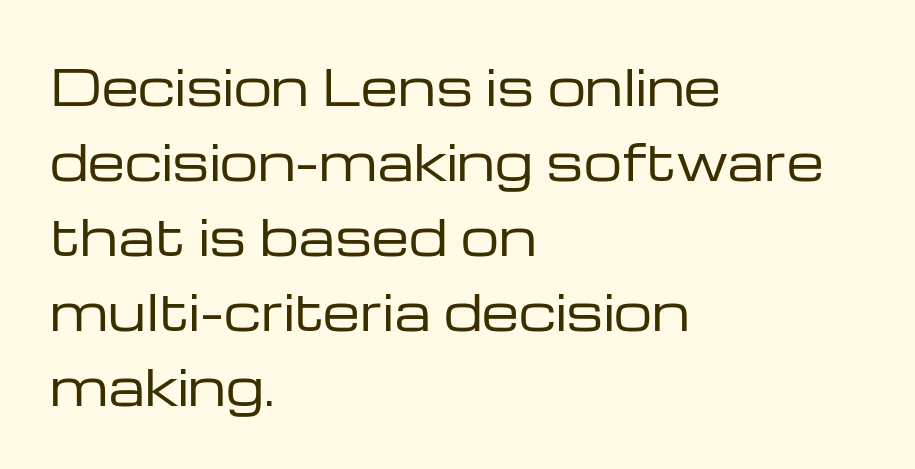
Q: Is the text bold? A: No.
Q: Is the text italic (slanted)? A: No, it is upright.
Q: Is the typeface a serif or a sans-serif typeface? A: Sans-serif.
Q: Is the text underlined? A: No.
Q: How is the paragraph aligned? A: Left-aligned.
Q: Is the spacing between letters normal or unusually wide? A: Normal.
Q: Is the spacing between lines tight, normal or loose? A: Normal.
Q: Width (condensed, normal, or wide)? A: Wide.
Q: Stroke contrast? A: Low.
Q: x-height? A: Medium.
Q: Monospaced? A: No.
